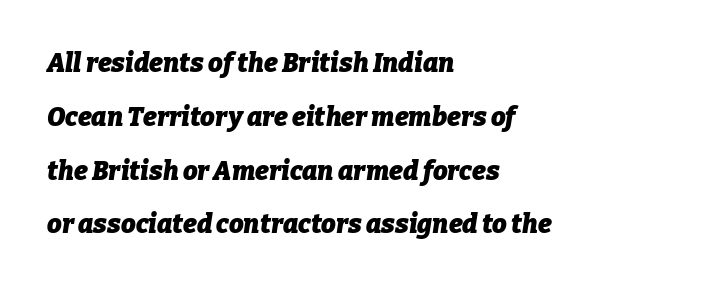
The image shows 26 px bold type, italic (leaning right); set left-aligned, loose line spacing (2.07x), normal letter spacing, not underlined.
